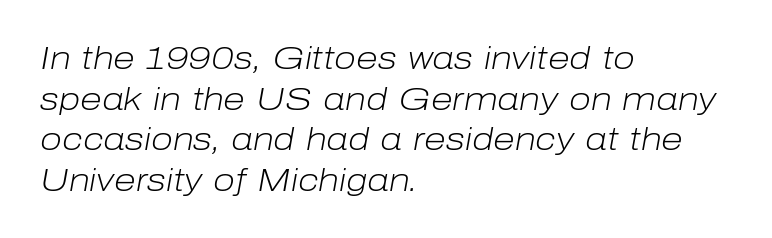
The strip under each line holds only bare page. There is no visible air inserted between adjacent glyphs. Posture: slanted. Caption: multi-line text, flush left, ragged right. Vertically, the passage feels balanced, rows spaced as you'd expect. Is this a heavy cut? Hardly; it is regular or lighter.
